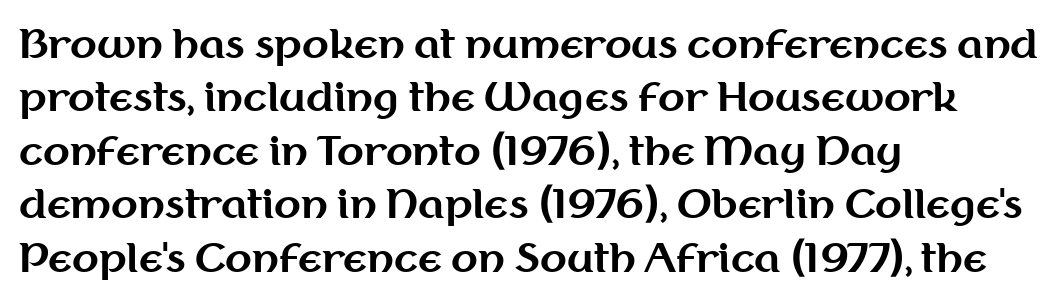
{"serif": "no", "italic": "no", "bold": "yes", "weight": "bold", "width": "normal", "stroke_contrast": "medium", "x_height": "medium", "monospaced": "no", "underline": "no", "align": "left", "line_spacing": "normal", "line_spacing_ratio": 1.37, "letter_spacing": "normal", "letter_spacing_em": 0.0, "glyph_px": 39}
